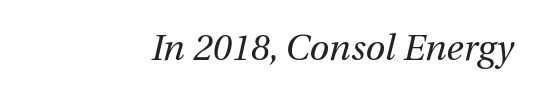
{"italic": "yes", "lean": "right", "slant_degrees": 13, "bold": "no", "weight": "regular", "width": "normal", "stroke_contrast": "medium", "x_height": "medium", "monospaced": "no", "underline": "no", "letter_spacing": "normal", "letter_spacing_em": 0.0, "glyph_px": 36}
